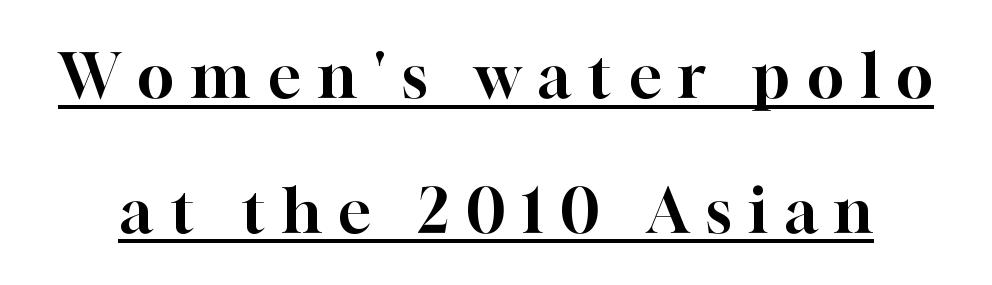
How would I describe the line gaps? Wide and relaxed. Think of a printed novel: that variable character pitch is what you see here. Note: serifs present on the glyphs. Caption: expanded tracking, letters set apart. A typographer would call this underscored text. Does the lettering tilt? It doesn't — this is upright.
